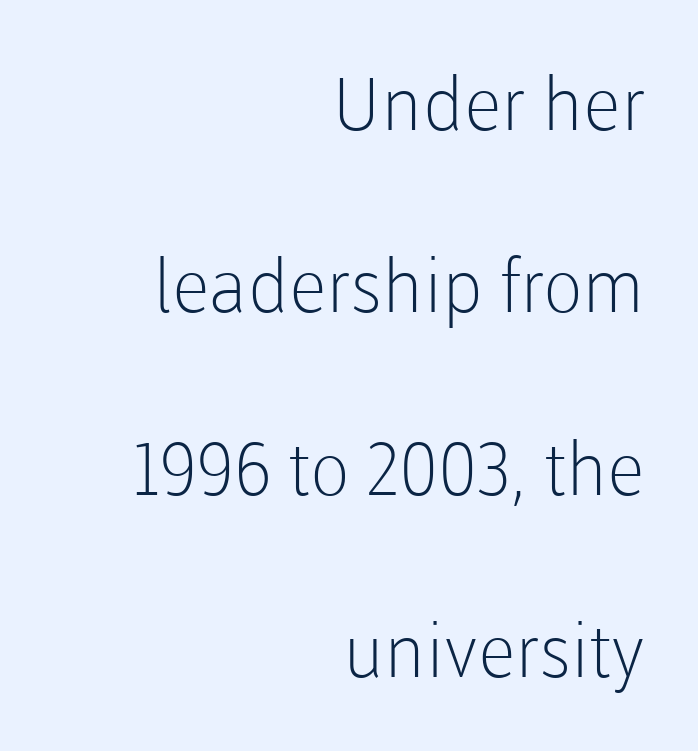
{"serif": "no", "italic": "no", "bold": "no", "weight": "light", "width": "normal", "stroke_contrast": "low", "x_height": "medium", "monospaced": "no", "underline": "no", "align": "right", "line_spacing": "loose", "line_spacing_ratio": 2.5, "letter_spacing": "normal", "letter_spacing_em": 0.0, "glyph_px": 73}
